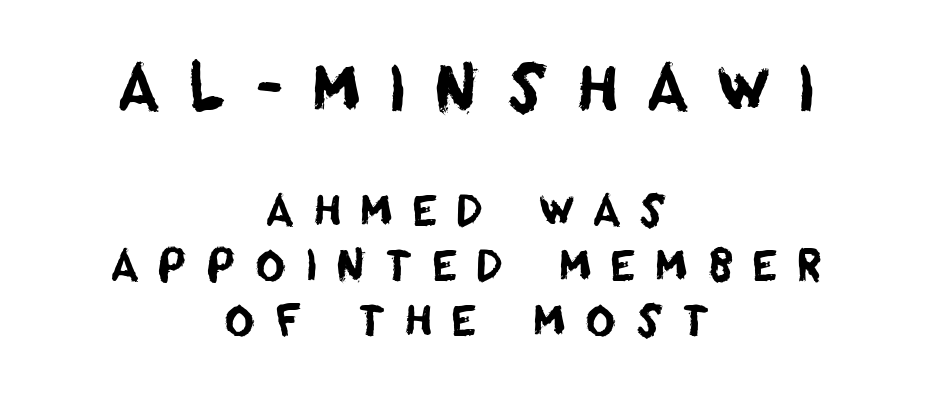
Note the varied advance widths — an 'i' is clearly narrower than an 'm'. Does the copy run flush right? No — it is centered line by line. Glyph-to-glyph distance is far greater than everyday printed text. The gap between lines stays unmarked. Type style note: lacks serifs.
